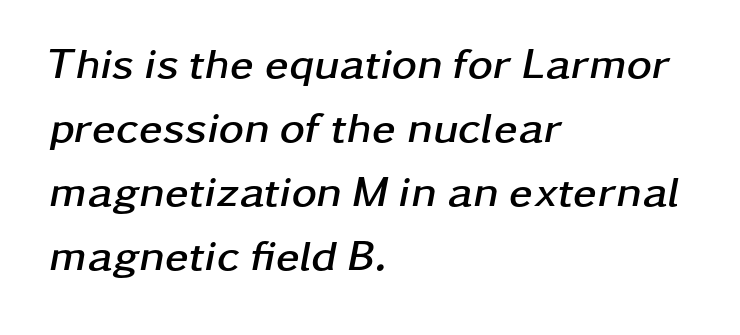
The image shows 43 px semibold, wide type, italic (leaning right); set left-aligned, normal line spacing (1.49x), normal letter spacing, not underlined; low stroke contrast and a medium x-height.
